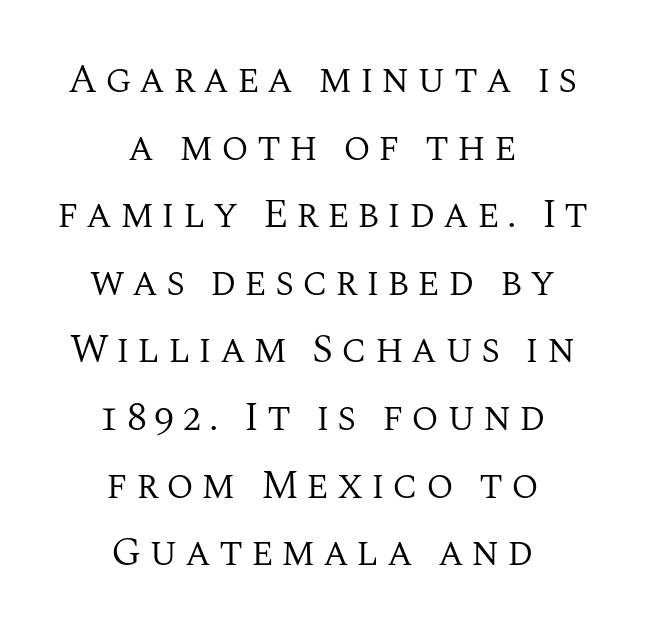
The image shows 40 px regular-weight serif type, upright; set centered, normal line spacing (1.69x), not underlined; medium stroke contrast and a large x-height.
